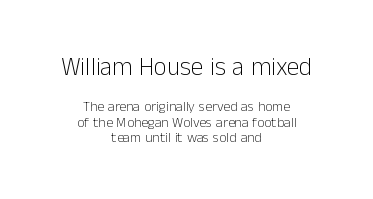
{"italic": "no", "bold": "no", "underline": "no", "align": "center", "line_spacing": "tight", "line_spacing_ratio": 1.1, "letter_spacing": "normal", "letter_spacing_em": 0.0, "larger_block": "first", "size_ratio": 1.79, "glyph_px": 25}
